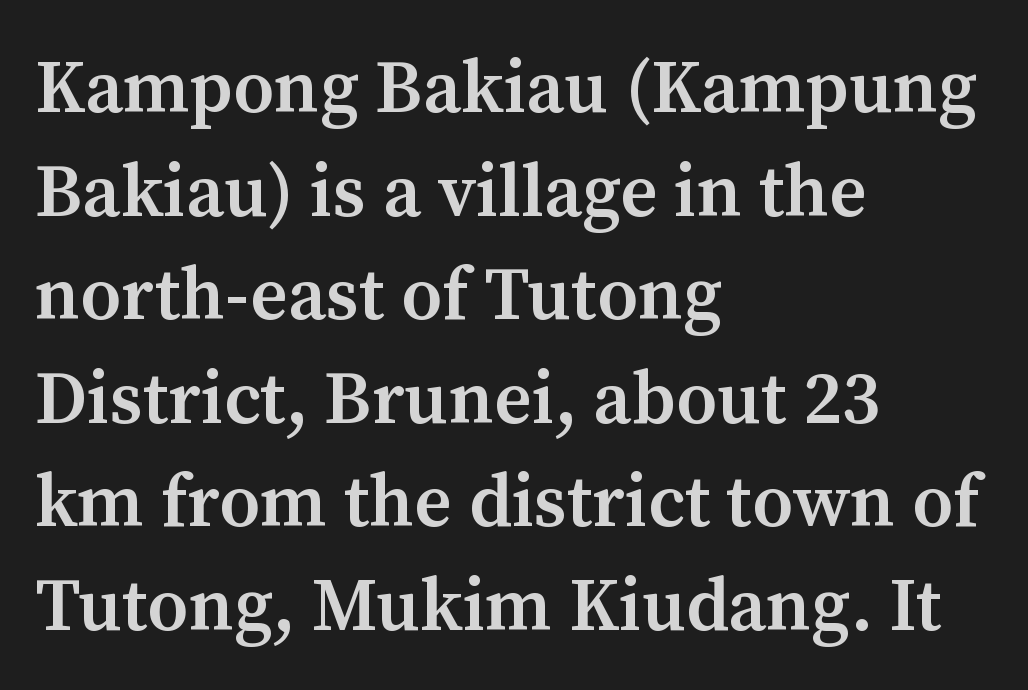
Has an underline been added? It has not. Firm but not heavy-handed strokes: this text is semibold. In terms of letterspacing, this is plain default setting. Quick note: interline space is typical.
